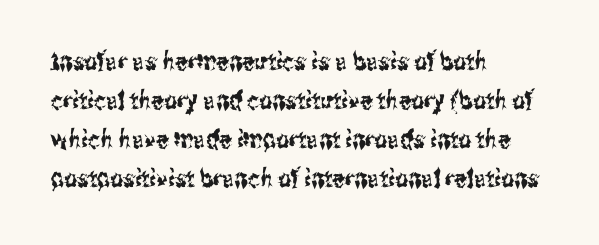
The image shows 25 px text type, upright; set left-aligned, normal line spacing (1.56x), normal letter spacing, not underlined.
